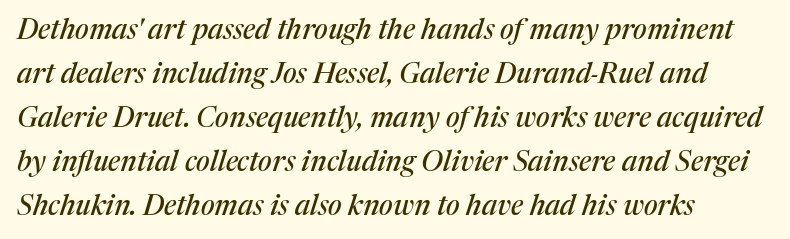
{"serif": "yes", "italic": "yes", "lean": "right", "slant_degrees": 17, "width": "normal", "stroke_contrast": "medium", "x_height": "medium", "monospaced": "no", "underline": "no", "align": "left", "line_spacing": "normal", "line_spacing_ratio": 1.57, "letter_spacing": "normal", "letter_spacing_em": 0.0, "glyph_px": 28}
